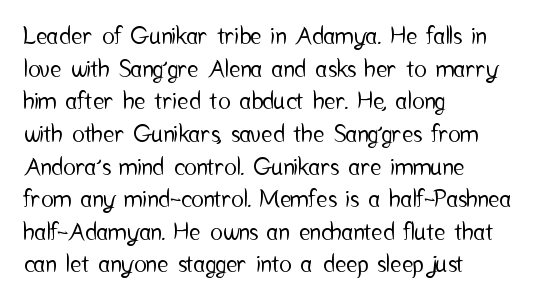
Q: Is the text italic (slanted)? A: No, it is upright.
Q: Is the text underlined? A: No.
Q: How is the paragraph aligned? A: Left-aligned.
Q: Is the spacing between letters normal or unusually wide? A: Normal.
Q: Is the spacing between lines tight, normal or loose? A: Normal.
